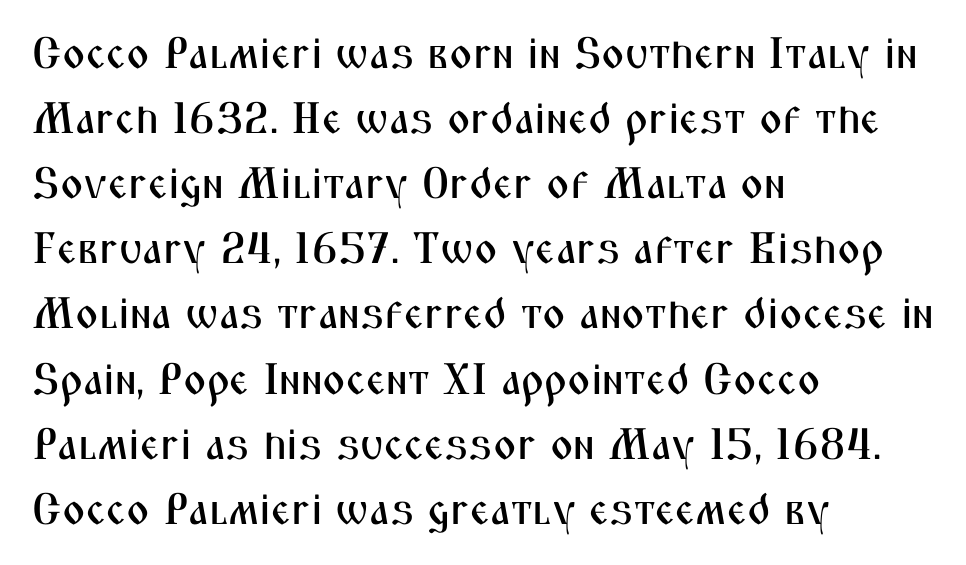
Q: Is the text italic (slanted)? A: No, it is upright.
Q: Is the typeface a serif or a sans-serif typeface? A: Sans-serif.
Q: Is the text underlined? A: No.
Q: How is the paragraph aligned? A: Left-aligned.
Q: Is the spacing between letters normal or unusually wide? A: Normal.
Q: Is the spacing between lines tight, normal or loose? A: Normal.
Q: Width (condensed, normal, or wide)? A: Condensed.
Q: Stroke contrast? A: Medium.
Q: x-height? A: Medium.
Q: Monospaced? A: No.
